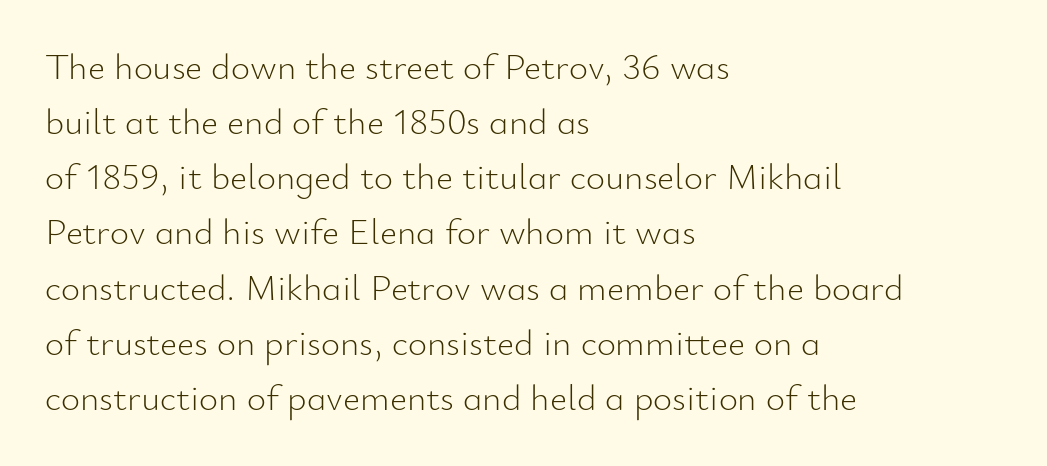
Q: Is the text bold? A: No.
Q: Is the text italic (slanted)? A: No, it is upright.
Q: Is the typeface a serif or a sans-serif typeface? A: Sans-serif.
Q: Is the text underlined? A: No.
Q: How is the paragraph aligned? A: Left-aligned.
Q: Is the spacing between letters normal or unusually wide? A: Normal.
Q: Is the spacing between lines tight, normal or loose? A: Normal.
Q: Width (condensed, normal, or wide)? A: Normal.
Q: Stroke contrast? A: Low.
Q: x-height? A: Small.
Q: Monospaced? A: No.
